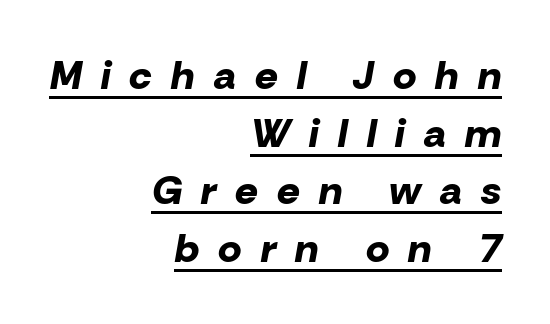
{"italic": "yes", "lean": "right", "slant_degrees": 10, "bold": "yes", "weight": "bold", "width": "normal", "stroke_contrast": "low", "x_height": "medium", "monospaced": "no", "underline": "yes", "align": "right", "line_spacing": "normal", "line_spacing_ratio": 1.44, "letter_spacing": "wide", "letter_spacing_em": 0.48, "glyph_px": 40}
